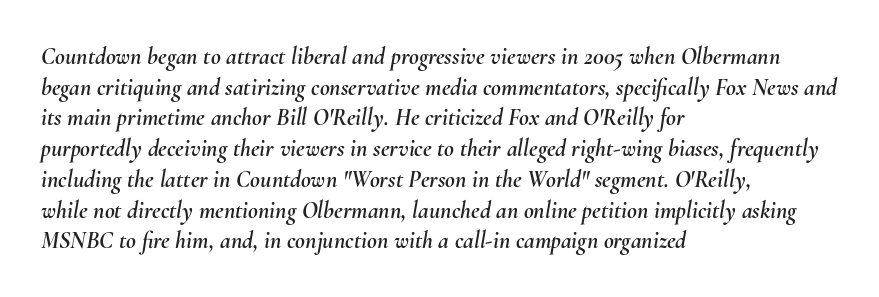
All the whitespace from short lines collects on the right. Glance below the letters and you will spot only blank space. The face used here is rendered with its standard letterfit. Interline gaps are of average width in this sample.
